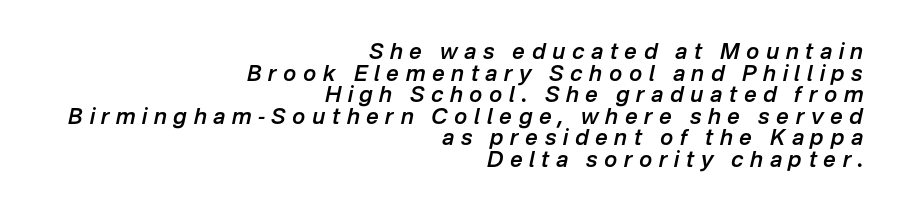
{"italic": "yes", "lean": "right", "slant_degrees": 12, "bold": "semi", "underline": "no", "align": "right", "line_spacing": "tight", "line_spacing_ratio": 0.98, "letter_spacing": "wide", "letter_spacing_em": 0.3, "glyph_px": 22}
